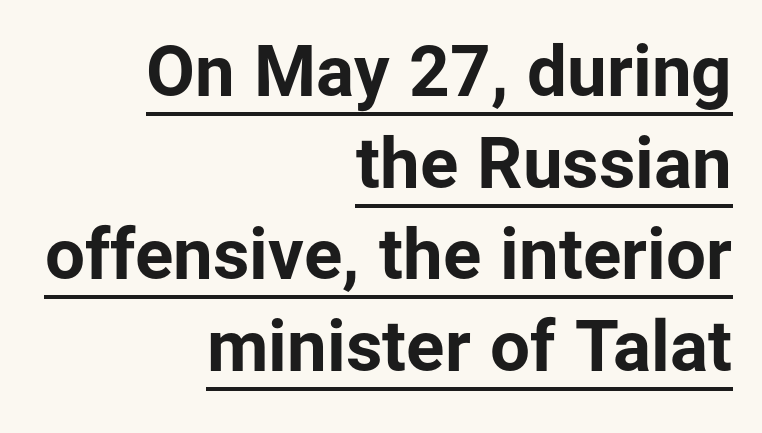
Q: Is the text bold? A: Yes.
Q: Is the text italic (slanted)? A: No, it is upright.
Q: Is the typeface a serif or a sans-serif typeface? A: Sans-serif.
Q: Is the text underlined? A: Yes.
Q: How is the paragraph aligned? A: Right-aligned.
Q: Is the spacing between letters normal or unusually wide? A: Normal.
Q: Is the spacing between lines tight, normal or loose? A: Normal.
Q: Width (condensed, normal, or wide)? A: Normal.
Q: Stroke contrast? A: Low.
Q: x-height? A: Medium.
Q: Monospaced? A: No.
